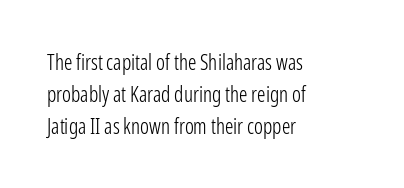
The image shows 21 px text type, upright; set left-aligned, normal line spacing (1.52x), normal letter spacing, not underlined.
